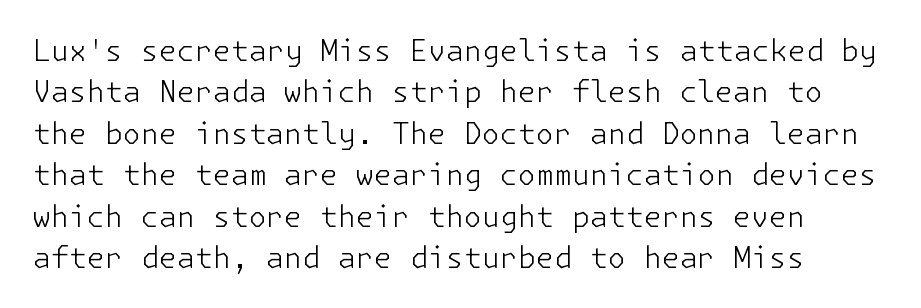
{"serif": "no", "italic": "no", "bold": "no", "weight": "light", "width": "normal", "stroke_contrast": "low", "x_height": "medium", "underline": "no", "line_spacing": "normal", "line_spacing_ratio": 1.43, "letter_spacing": "normal", "letter_spacing_em": 0.0, "glyph_px": 29}
